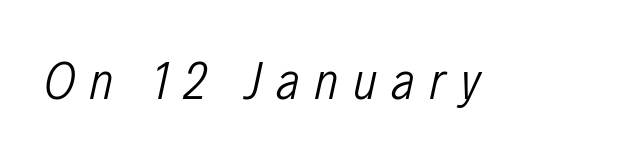
The image shows 54 px light, condensed type, italic (leaning right); set unusually wide letter spacing (+0.26 em), not underlined; low stroke contrast and a medium x-height.
